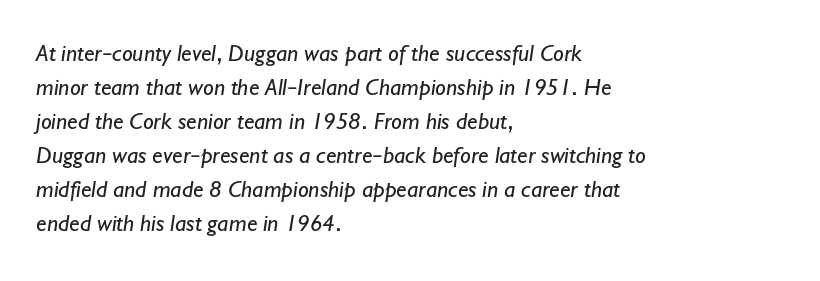
The image shows 24 px text type; set left-aligned, normal line spacing (1.42x), normal letter spacing, not underlined.
